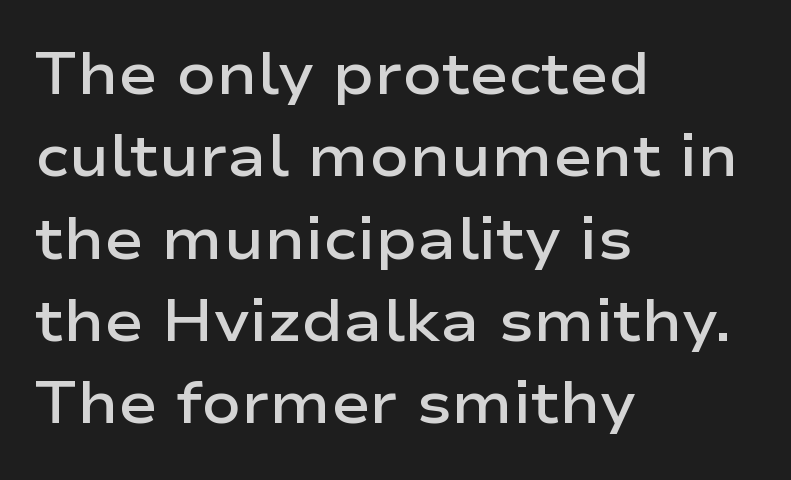
{"serif": "no", "italic": "no", "bold": "semi", "weight": "semibold", "width": "wide", "stroke_contrast": "low", "x_height": "medium", "monospaced": "no", "underline": "no", "align": "left", "line_spacing": "normal", "line_spacing_ratio": 1.42, "letter_spacing": "normal", "letter_spacing_em": 0.0, "glyph_px": 58}
